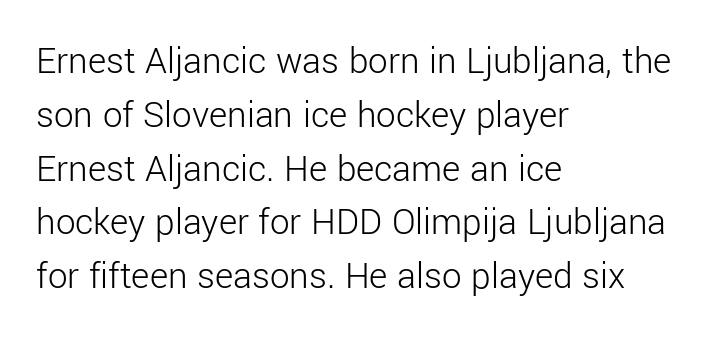
Tracking here is standard; glyphs follow each other at the usual distance. Bold? No — there's no thickening of the strokes. The gap between lines stays unmarked. These lines are rendered in a variable-pitch font.
